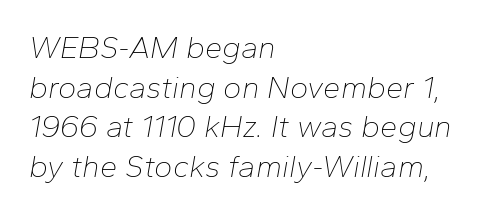
The image shows 31 px thin type, italic (leaning right); set left-aligned, normal line spacing (1.28x), normal letter spacing, not underlined; low stroke contrast and a medium x-height.
